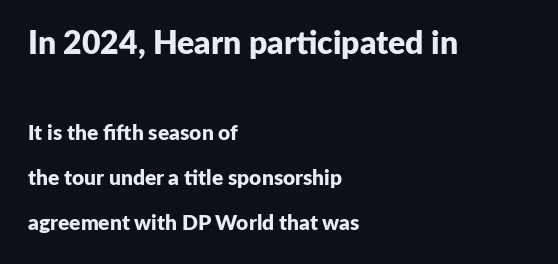
{"serif": "no", "italic": "no", "bold": "yes", "weight": "bold", "width": "normal", "stroke_contrast": "low", "x_height": "medium", "monospaced": "no", "underline": "no", "align": "left", "line_spacing": "loose", "line_spacing_ratio": 2.16, "letter_spacing": "normal", "letter_spacing_em": 0.0, "larger_block": "first", "size_ratio": 1.52, "glyph_px": 32}
